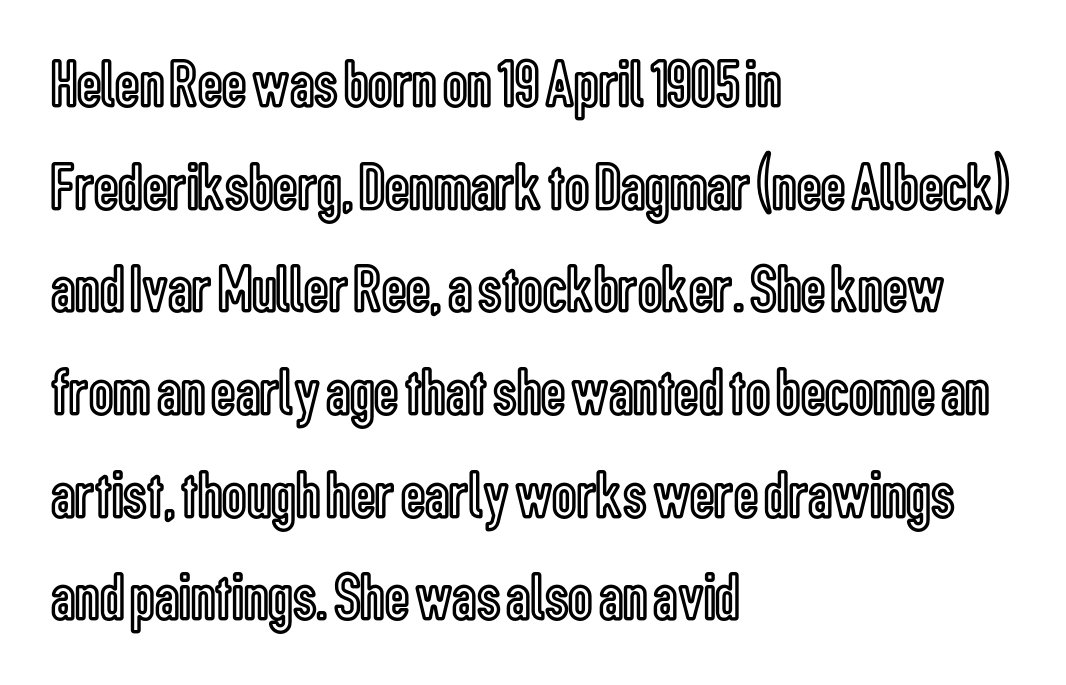
The image shows 68 px condensed type, upright; set left-aligned, normal line spacing (1.51x), normal letter spacing, not underlined; a medium x-height.
